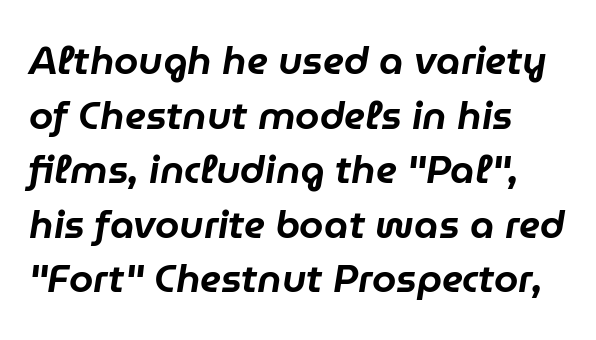
The image shows 39 px text type, italic (leaning right); set left-aligned, normal line spacing (1.4x), normal letter spacing, not underlined; low stroke contrast and a medium x-height.
